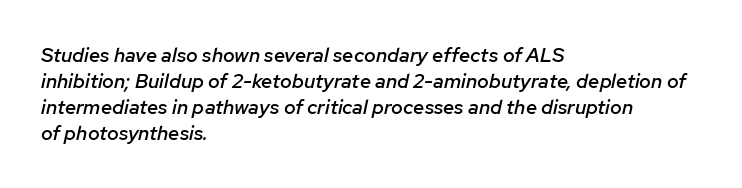
The characters look somewhat weighty, a semibold short of true bold. Glance below the letters and you will spot only blank space. There's an unmistakable incline to the writing here. This rendering uses left alignment, leaving the right contour irregular. Compared with typical paragraphs, the rows here are spaced about the same. Glyph-to-glyph distance matches everyday printed text.
